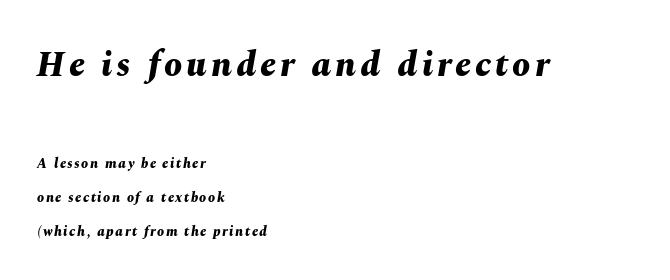
{"italic": "yes", "lean": "right", "slant_degrees": 10, "bold": "yes", "weight": "bold", "width": "normal", "stroke_contrast": "medium", "x_height": "medium", "monospaced": "no", "underline": "no", "align": "left", "line_spacing": "loose", "line_spacing_ratio": 2.42, "larger_block": "first", "size_ratio": 2.57, "glyph_px": 36}
